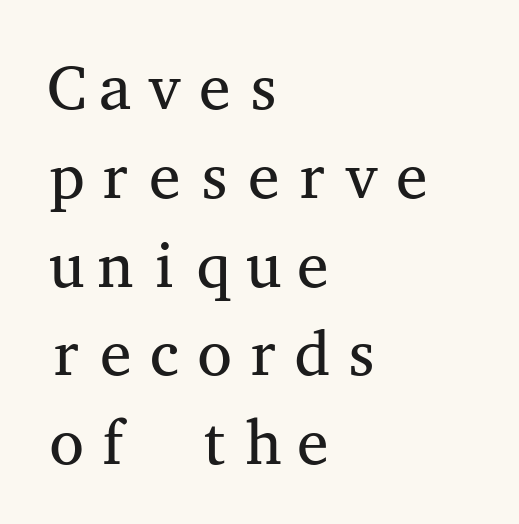
Q: Is the text bold? A: No.
Q: Is the text italic (slanted)? A: No, it is upright.
Q: Is the typeface a serif or a sans-serif typeface? A: Serif.
Q: Is the text underlined? A: No.
Q: How is the paragraph aligned? A: Left-aligned.
Q: Is the spacing between letters normal or unusually wide? A: Normal.
Q: Is the spacing between lines tight, normal or loose? A: Normal.
Q: Width (condensed, normal, or wide)? A: Wide.
Q: Stroke contrast? A: Medium.
Q: x-height? A: Medium.
Q: Monospaced? A: Yes.
